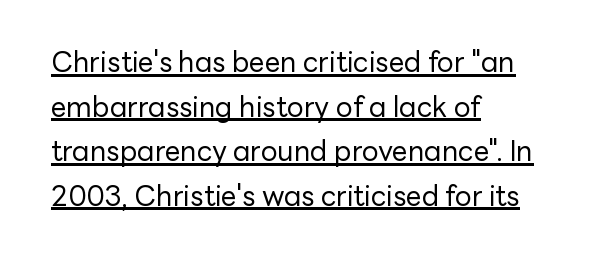
Which margin do the lines hug? The left one — the right edge is uneven. Spacing verdict: proportional, widths tailored to each character. The font family rendered here belongs to the sans-serif group. Stems and bowls with no extra thickness — not bold.
